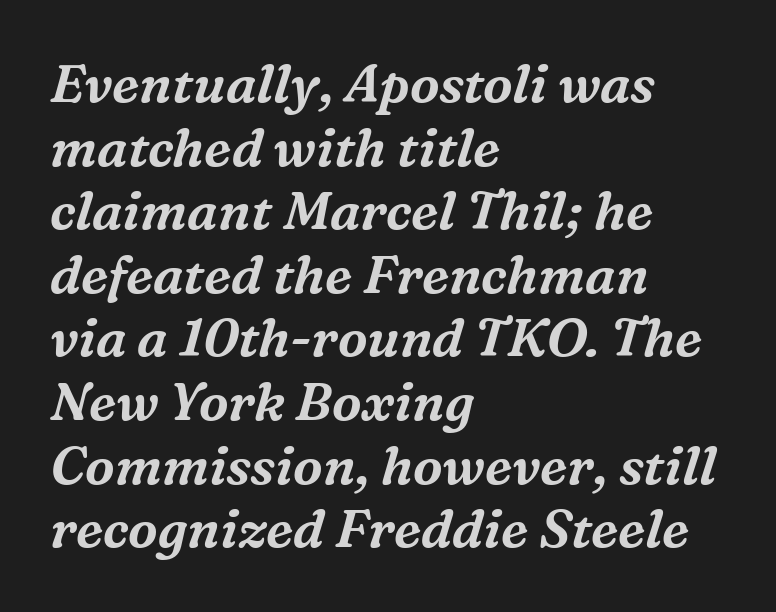
The image shows 53 px serif type, italic (leaning right); set left-aligned, line spacing 1.2x, normal letter spacing, not underlined; medium stroke contrast and a medium x-height.
